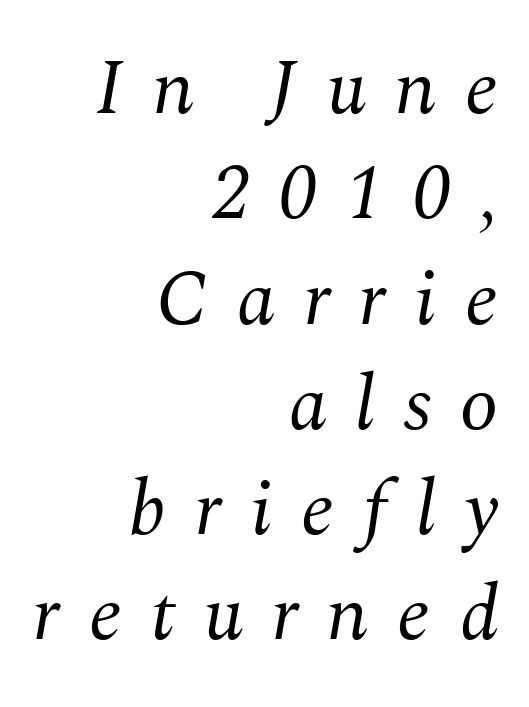
The image shows 78 px regular-weight serif type, italic (leaning right); set right-aligned, normal line spacing (1.35x), unusually wide letter spacing (+0.36 em), not underlined; medium stroke contrast and a medium x-height.
